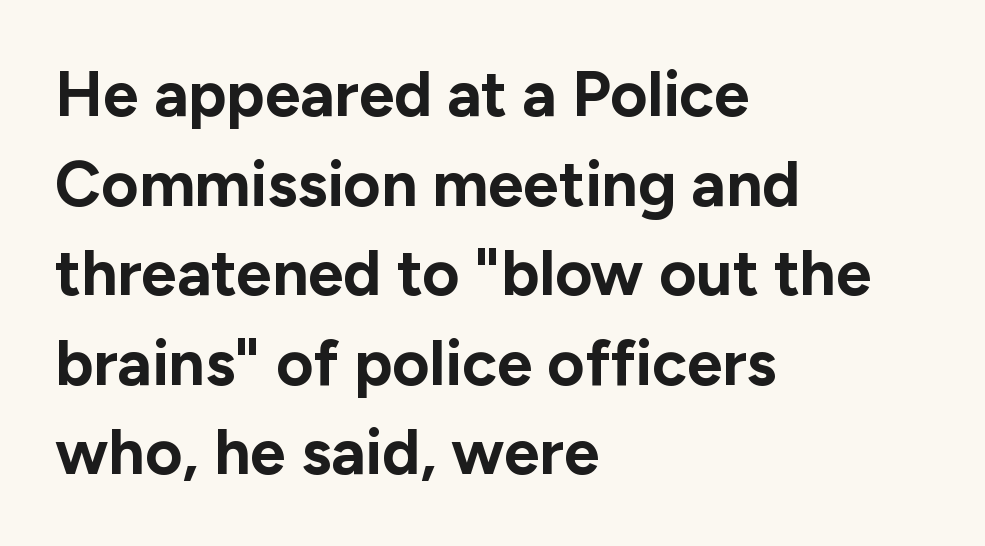
The image shows 64 px bold sans-serif type, upright; set left-aligned, normal line spacing (1.4x), normal letter spacing, not underlined; low stroke contrast and a medium x-height.
